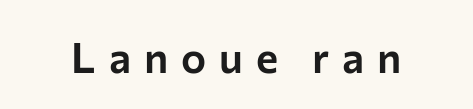
The image shows 42 px sans-serif type, upright; set unusually wide letter spacing (+0.31 em), not underlined; low stroke contrast and a medium x-height.
